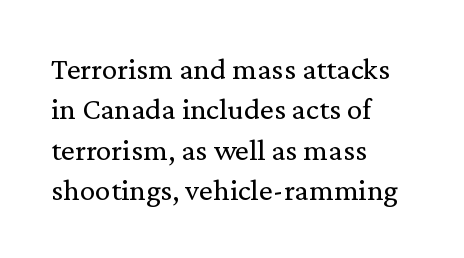
The image shows 31 px regular-weight serif type, upright; set left-aligned, normal line spacing (1.3x), normal letter spacing, not underlined; medium stroke contrast and a medium x-height.
